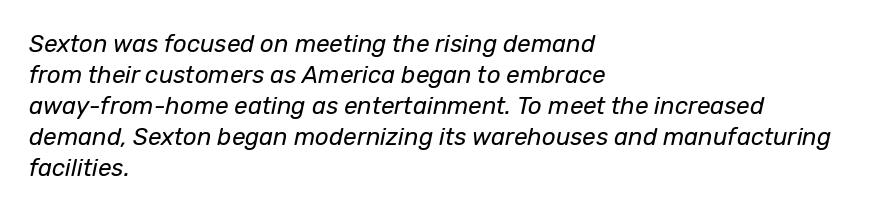
The image shows 24 px text type, italic (leaning right); set left-aligned, normal line spacing (1.29x), normal letter spacing, not underlined.
